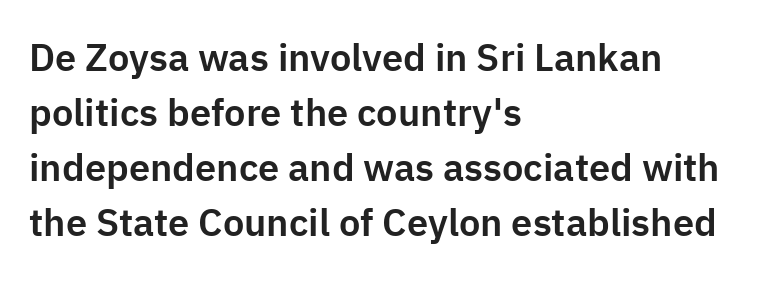
Q: Is the text italic (slanted)? A: No, it is upright.
Q: Is the typeface a serif or a sans-serif typeface? A: Sans-serif.
Q: Is the text underlined? A: No.
Q: How is the paragraph aligned? A: Left-aligned.
Q: Is the spacing between letters normal or unusually wide? A: Normal.
Q: Is the spacing between lines tight, normal or loose? A: Normal.
Q: Width (condensed, normal, or wide)? A: Normal.
Q: Stroke contrast? A: Low.
Q: x-height? A: Medium.
Q: Monospaced? A: No.
